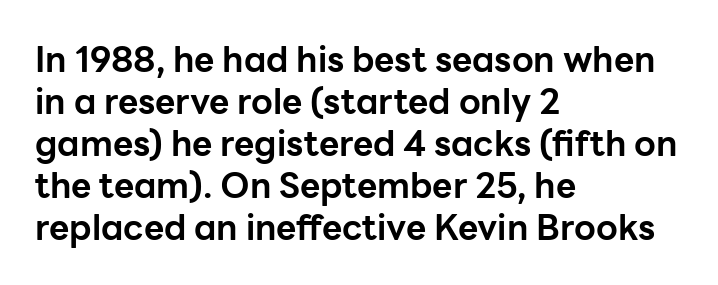
The passage shown has conventional tracking throughout. Do the characters align in a grid? No, the font is proportional. This sample uses an upright cut, with every glyph sitting square on the baseline. Weight: bold. The characters display no serif detailing; their extremities are plain.
